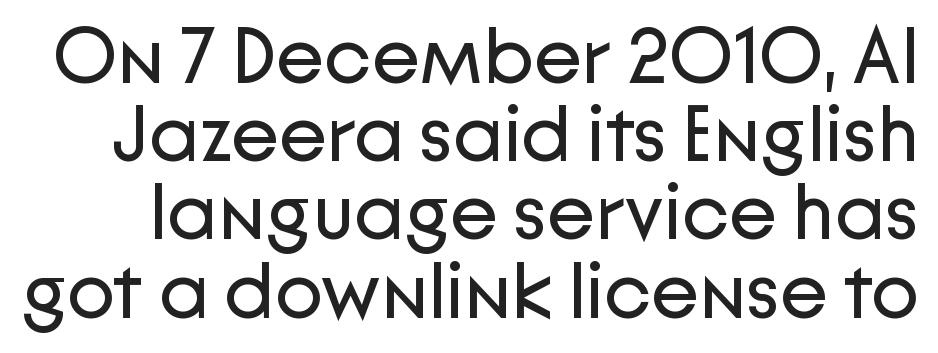
Q: Is the text bold? A: No.
Q: Is the text italic (slanted)? A: No, it is upright.
Q: Is the typeface a serif or a sans-serif typeface? A: Sans-serif.
Q: Is the text underlined? A: No.
Q: Is the spacing between letters normal or unusually wide? A: Normal.
Q: Is the spacing between lines tight, normal or loose? A: Tight.
Q: Width (condensed, normal, or wide)? A: Normal.
Q: Stroke contrast? A: Low.
Q: x-height? A: Medium.
Q: Monospaced? A: No.
